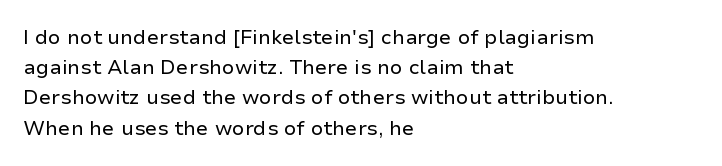
What stands out about the letter spacing? Nothing — it is the standard amount. The axis of the letterforms is exactly vertical. Check the space under the baseline: it is left empty. Evenly set lines give the paragraph a standard silhouette.
